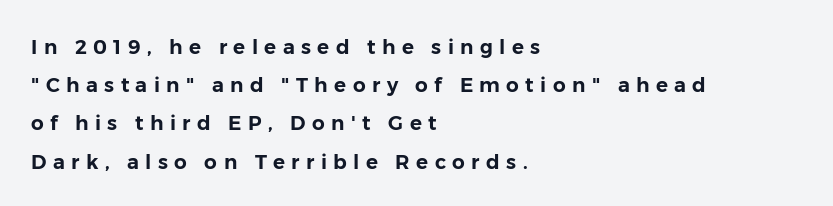
The image shows 20 px text type, upright; set left-aligned, loose line spacing (1.91x), unusually wide letter spacing (+0.32 em), not underlined.
